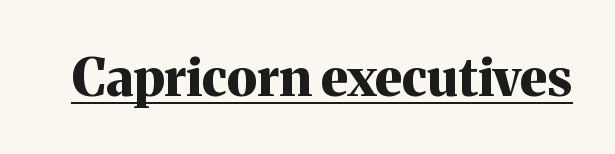
The image shows 53 px bold serif type, upright; set normal letter spacing, underlined; medium stroke contrast and a medium x-height.
